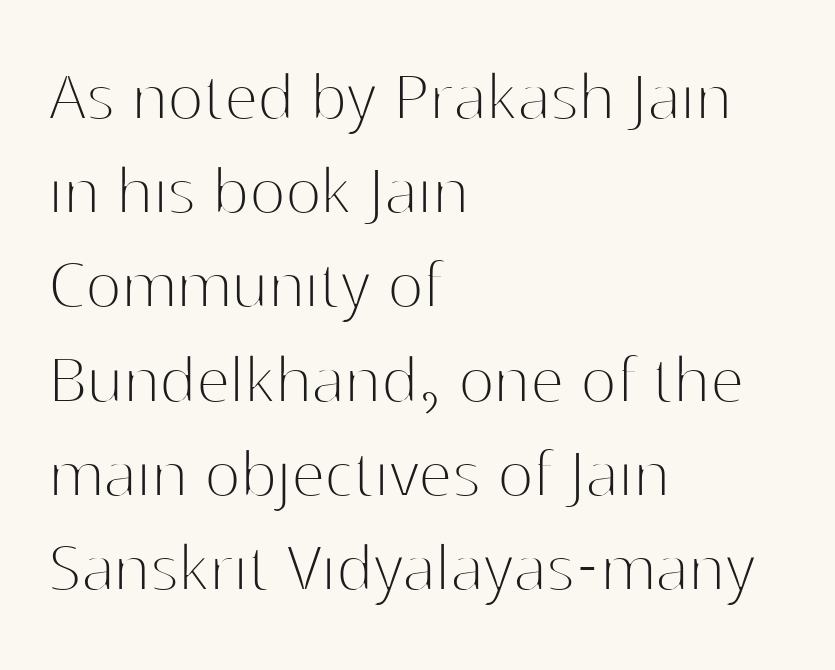
Q: Is the text bold? A: No.
Q: Is the text italic (slanted)? A: No, it is upright.
Q: Is the typeface a serif or a sans-serif typeface? A: Sans-serif.
Q: Is the text underlined? A: No.
Q: How is the paragraph aligned? A: Left-aligned.
Q: Is the spacing between letters normal or unusually wide? A: Normal.
Q: Width (condensed, normal, or wide)? A: Normal.
Q: Stroke contrast? A: High.
Q: x-height? A: Medium.
Q: Monospaced? A: No.
